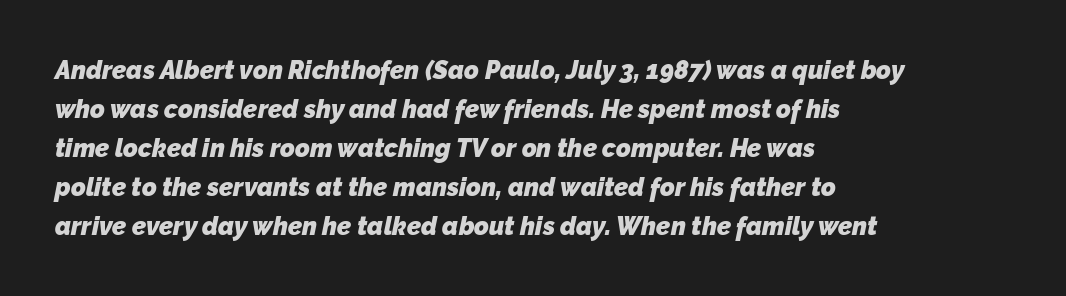
The area under the type is left untouched. Nobody touched the tracking dial on this one. Summary of vertical rhythm: regular, with standard interline spacing. These lines are set flush left with a ragged right edge. Typographic density is high because the face is bold.
